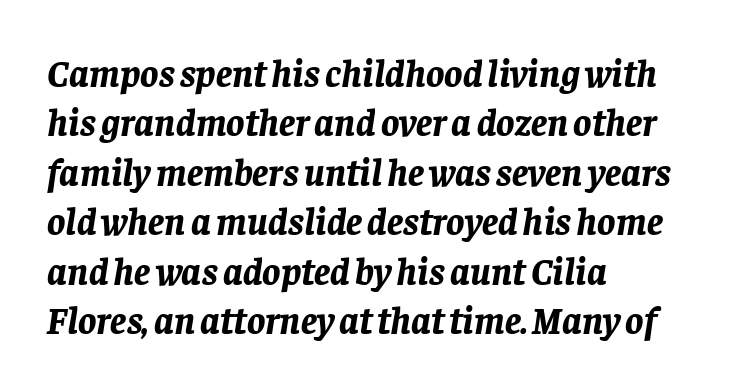
Short and long lines alike share a common starting point at left. Honestly, the letter spacing is just normal — you wouldn't notice it. Italic? Definitely — the glyphs are oblique. Here the designer chose a conventional face with non-uniform glyph widths. Weight: bold. The foot of each line stays bare and open.
